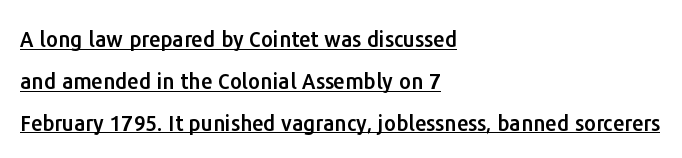
A rule runs beneath these lines of type. Is there any slant? The stems are plumb. Between one letter and the next there's only the usual sliver of space. In terms of leading, this rendering errs on the spacious side. Does the copy run flush right? No — it runs flush left.
